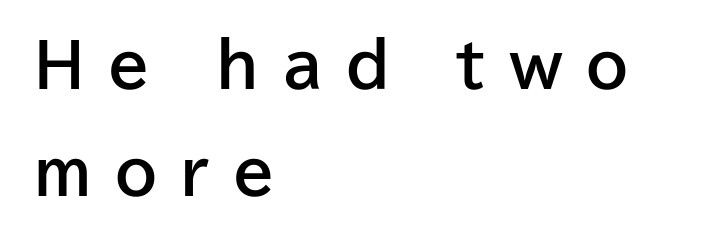
Q: Is the text bold? A: Yes.
Q: Is the text italic (slanted)? A: No, it is upright.
Q: Is the typeface a serif or a sans-serif typeface? A: Sans-serif.
Q: Is the text underlined? A: No.
Q: How is the paragraph aligned? A: Left-aligned.
Q: Is the spacing between letters normal or unusually wide? A: Unusually wide.
Q: Width (condensed, normal, or wide)? A: Normal.
Q: Stroke contrast? A: Low.
Q: x-height? A: Medium.
Q: Monospaced? A: No.
